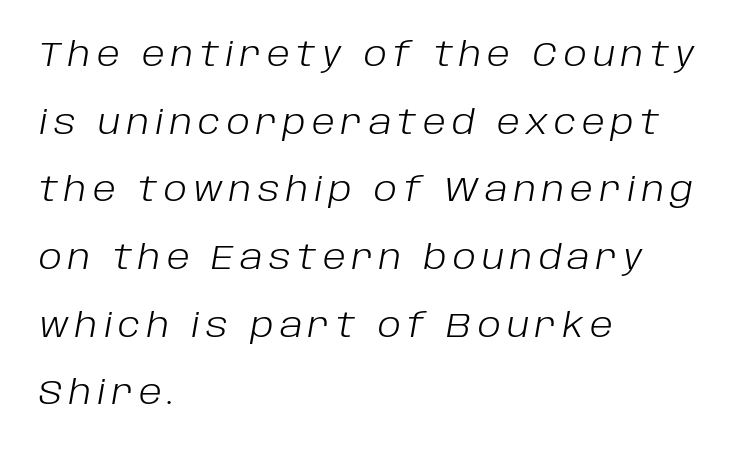
The image shows 33 px light type, italic (leaning right); set left-aligned, loose line spacing (2.05x), not underlined; low stroke contrast and a large x-height.
